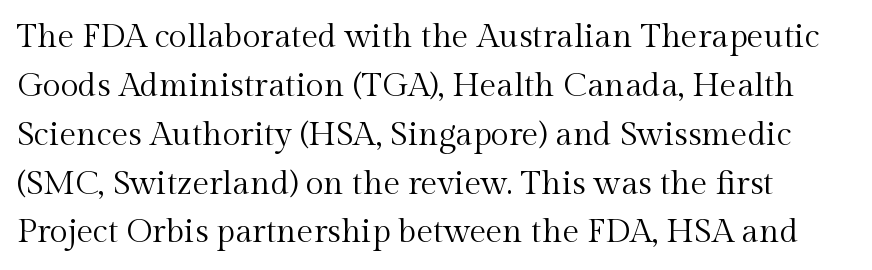
Q: Is the text bold? A: No.
Q: Is the text italic (slanted)? A: No, it is upright.
Q: Is the typeface a serif or a sans-serif typeface? A: Serif.
Q: Is the text underlined? A: No.
Q: Is the spacing between letters normal or unusually wide? A: Normal.
Q: Is the spacing between lines tight, normal or loose? A: Normal.
Q: Width (condensed, normal, or wide)? A: Normal.
Q: x-height? A: Medium.
Q: Monospaced? A: No.
